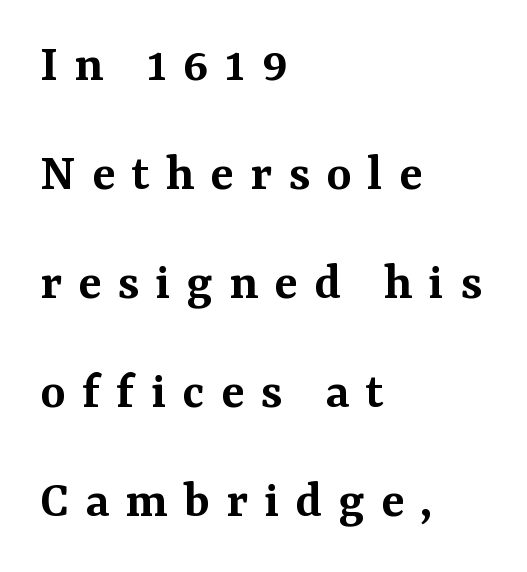
Q: Is the text bold? A: Semi-bold.
Q: Is the text italic (slanted)? A: No, it is upright.
Q: Is the typeface a serif or a sans-serif typeface? A: Serif.
Q: Is the text underlined? A: No.
Q: How is the paragraph aligned? A: Left-aligned.
Q: Is the spacing between letters normal or unusually wide? A: Unusually wide.
Q: Is the spacing between lines tight, normal or loose? A: Loose.
Q: Width (condensed, normal, or wide)? A: Normal.
Q: Stroke contrast? A: Medium.
Q: x-height? A: Medium.
Q: Monospaced? A: No.
